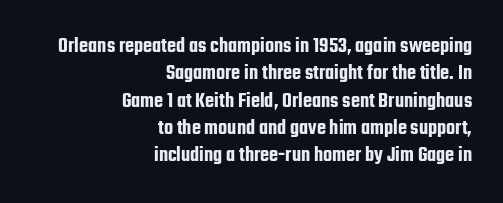
Q: Is the text italic (slanted)? A: No, it is upright.
Q: Is the text underlined? A: No.
Q: How is the paragraph aligned? A: Right-aligned.
Q: Is the spacing between letters normal or unusually wide? A: Normal.
Q: Is the spacing between lines tight, normal or loose? A: Normal.
